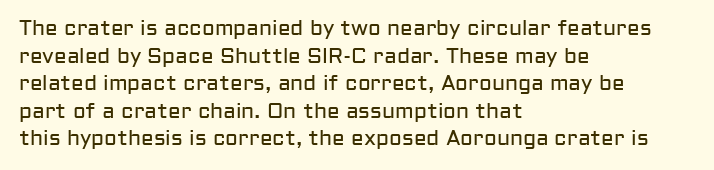
{"italic": "no", "bold": "no", "underline": "no", "align": "left", "line_spacing": "normal", "line_spacing_ratio": 1.31, "letter_spacing": "normal", "letter_spacing_em": 0.0, "glyph_px": 21}
